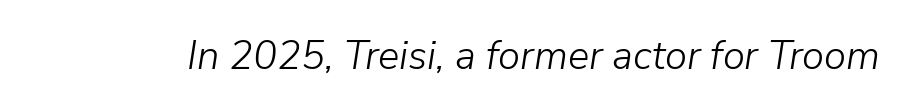
{"italic": "yes", "lean": "right", "slant_degrees": 9, "bold": "no", "weight": "light", "width": "normal", "stroke_contrast": "low", "x_height": "medium", "monospaced": "no", "underline": "no", "letter_spacing": "normal", "letter_spacing_em": 0.0, "glyph_px": 40}
